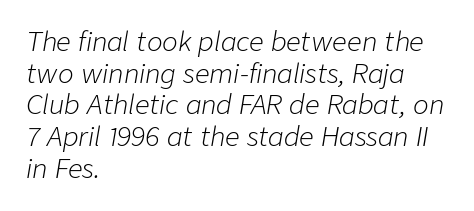
Q: Is the text bold? A: No.
Q: Is the text italic (slanted)? A: Yes, it leans right by about 9 degrees.
Q: Is the text underlined? A: No.
Q: How is the paragraph aligned? A: Left-aligned.
Q: Is the spacing between letters normal or unusually wide? A: Normal.
